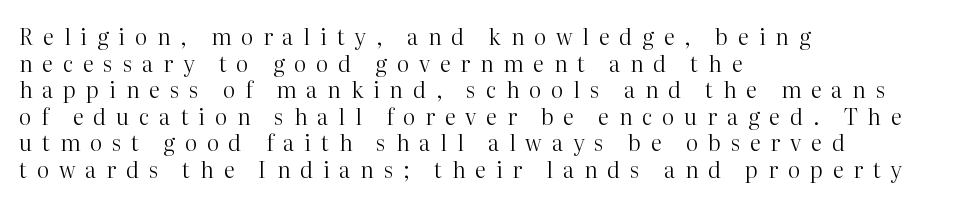
Q: Is the text bold? A: No.
Q: Is the text italic (slanted)? A: No, it is upright.
Q: Is the text underlined? A: No.
Q: How is the paragraph aligned? A: Left-aligned.
Q: Is the spacing between letters normal or unusually wide? A: Unusually wide.
